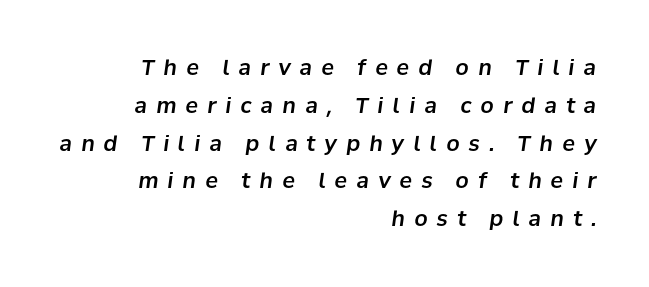
Decoration check: the copy has no underline. This rendering uses right alignment, leaving the left contour irregular. Tall strokes in this sample are angled rather than plumb. The face used here is rendered with a markedly widened letterfit.
